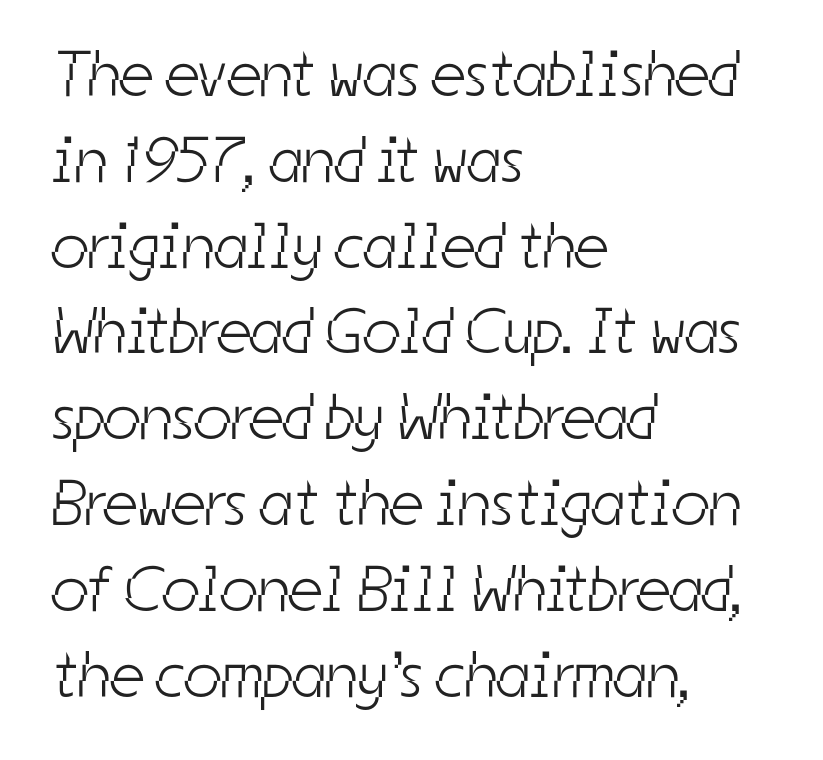
{"serif": "no", "bold": "no", "weight": "light", "width": "condensed", "stroke_contrast": "low", "x_height": "medium", "monospaced": "no", "underline": "no", "align": "left", "line_spacing": "normal", "line_spacing_ratio": 1.32, "letter_spacing": "normal", "letter_spacing_em": 0.0, "glyph_px": 65}
